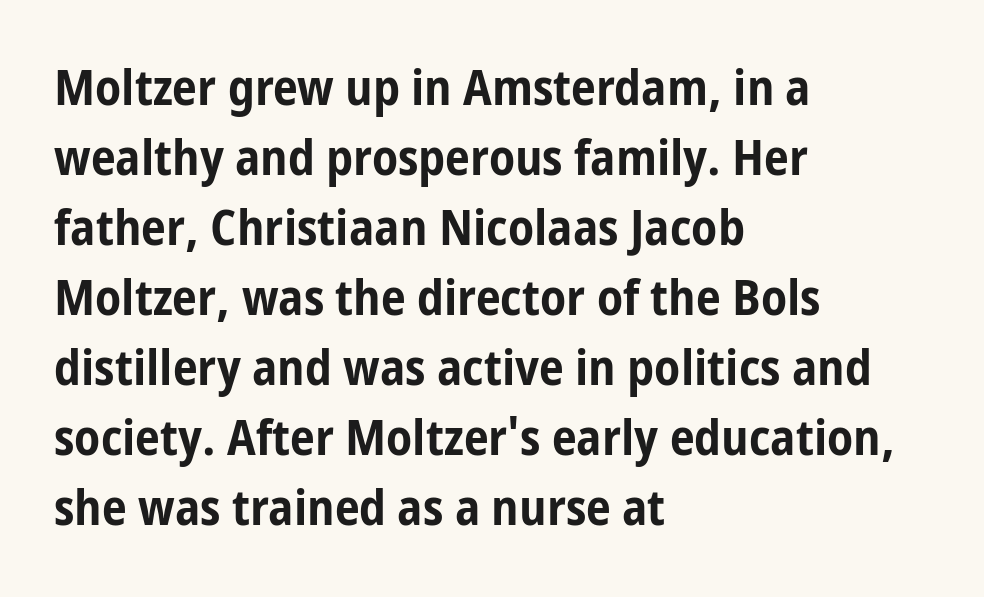
Q: Is the text bold? A: Yes.
Q: Is the text italic (slanted)? A: No, it is upright.
Q: Is the typeface a serif or a sans-serif typeface? A: Sans-serif.
Q: Is the text underlined? A: No.
Q: How is the paragraph aligned? A: Left-aligned.
Q: Is the spacing between letters normal or unusually wide? A: Normal.
Q: Is the spacing between lines tight, normal or loose? A: Normal.
Q: Width (condensed, normal, or wide)? A: Condensed.
Q: Stroke contrast? A: Low.
Q: x-height? A: Medium.
Q: Monospaced? A: No.
